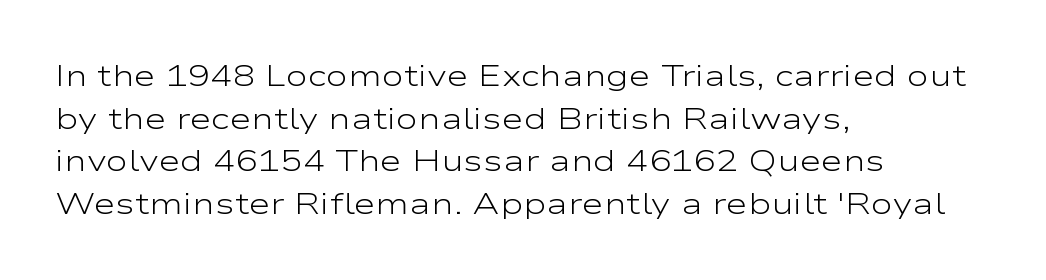
You can tell from the bare stems that sans-serif type was used. The block of text has a typical density, with ordinary space between rows. Vertical strokes here are truly vertical. The words here are not underlined. No extra ink here — the face is not bold. Does extra space separate the letters? No, they use regular spacing.
